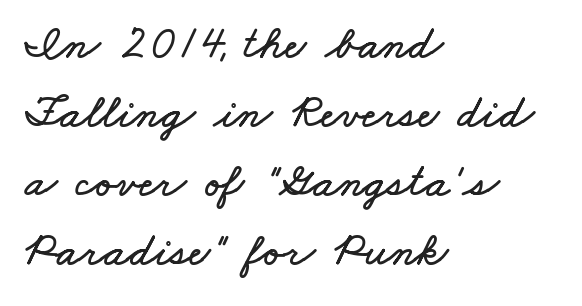
Q: Is the text underlined? A: No.
Q: How is the paragraph aligned? A: Left-aligned.
Q: Is the spacing between letters normal or unusually wide? A: Normal.
Q: Is the spacing between lines tight, normal or loose? A: Normal.
Q: Width (condensed, normal, or wide)? A: Wide.
Q: Stroke contrast? A: Low.
Q: x-height? A: Small.
Q: Monospaced? A: No.
